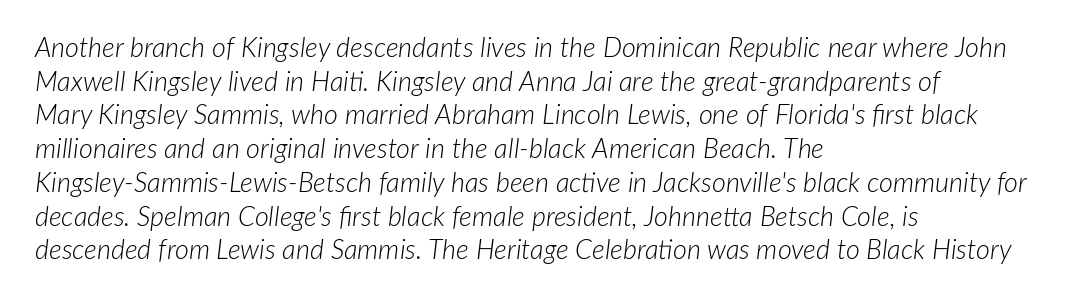
Q: Is the text bold? A: No.
Q: Is the text italic (slanted)? A: Yes, it leans right by about 7 degrees.
Q: Is the text underlined? A: No.
Q: How is the paragraph aligned? A: Left-aligned.
Q: Is the spacing between letters normal or unusually wide? A: Normal.
Q: Is the spacing between lines tight, normal or loose? A: Normal.
